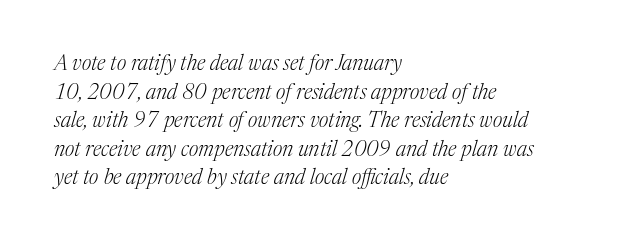
The image shows 21 px text type, italic (leaning right); set left-aligned, normal line spacing (1.36x), normal letter spacing, not underlined.
